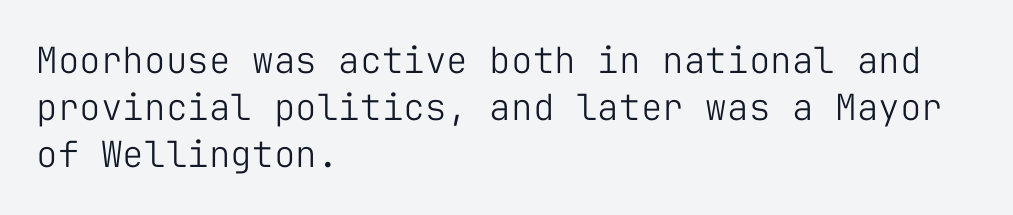
{"serif": "no", "italic": "no", "bold": "no", "weight": "light", "width": "normal", "stroke_contrast": "low", "x_height": "medium", "monospaced": "yes", "underline": "no", "align": "left", "line_spacing": "normal", "line_spacing_ratio": 1.31, "letter_spacing": "normal", "letter_spacing_em": 0.0, "glyph_px": 36}
